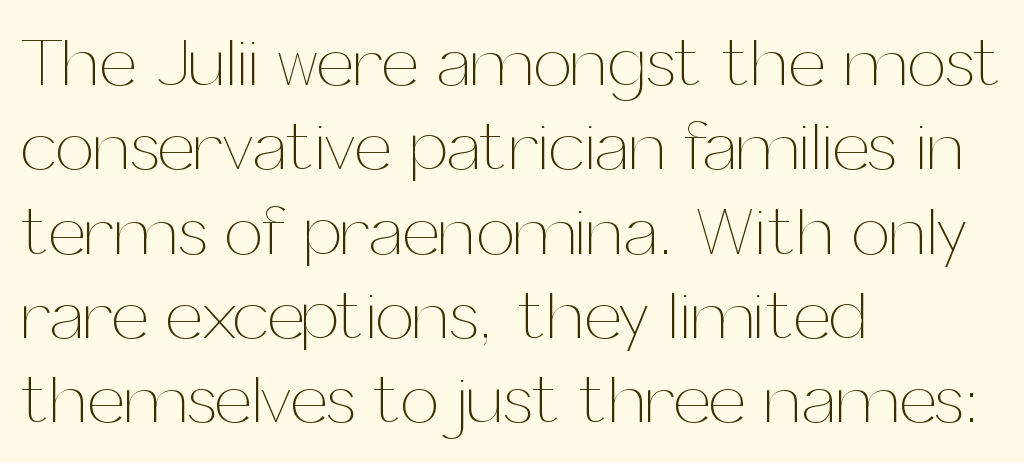
The image shows 68 px thin type, upright; set left-aligned, line spacing 1.24x, normal letter spacing, not underlined; medium stroke contrast and a medium x-height.
